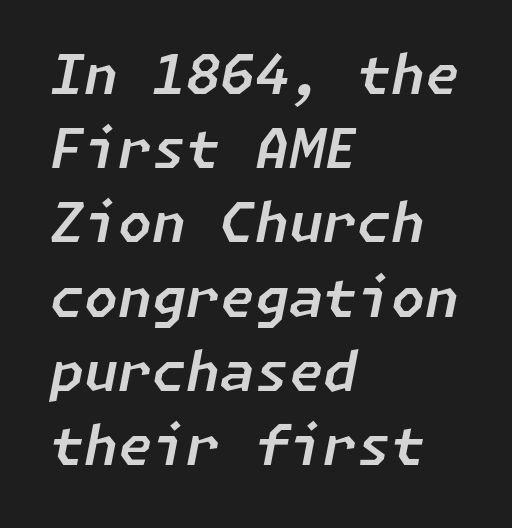
The letters are slanted; this is an italic face. Reading down the block, your eye returns to a fixed left position each line. Honestly, there is no underline to notice here at all. This block has exactly the height ordinary leading produces.
